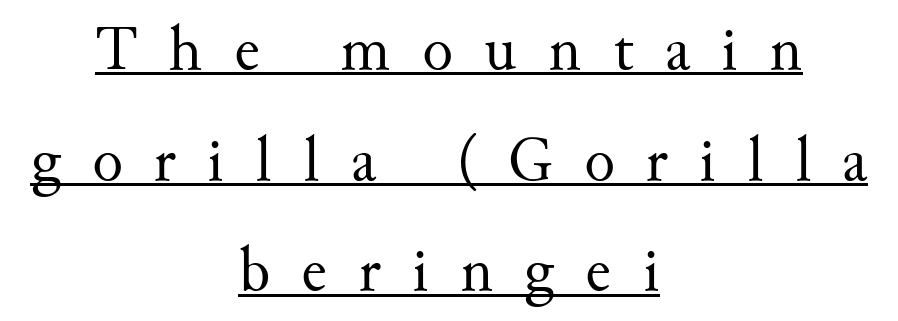
A typesetter would mark this as roman, not italic. The tracking reads as deliberately expanded to a designer's eye. Does the copy run flush right? No — it is centered line by line. Old-style or modern, the face here clearly has serifs. The passage shown is typed in a proportional face where columns would drift. Looks like someone drew a line under every word here.
